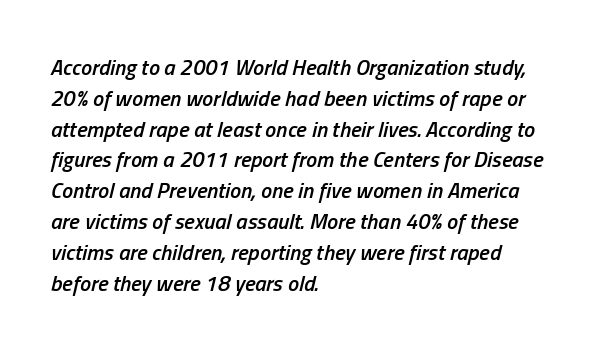
Does the lettering tilt? It does — this is italic. Bare-footed words on every line. The font is running at a semibold setting, under full bold. Which margin do the lines hug? The left one — the right edge is uneven. The line texture is even and compact thanks to regular tracking.
